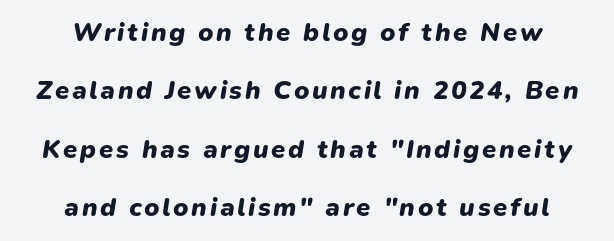
Baseline-to-baseline distance is far greater than the letter height. Italic: yes, the glyphs are oblique. This is heavy type, rendered in bold. Lines of text with bare space underneath. The rag falls on both sides of this text block equally.
